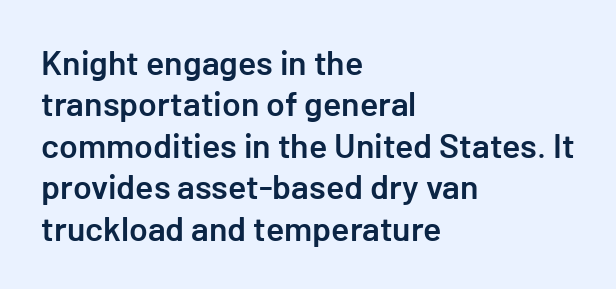
Vertical strokes here are truly vertical. Layout note: lines flush left. What stands out about the letter spacing? Nothing — it is the standard amount. The strokes are fattened partway — semibold, not bold.
